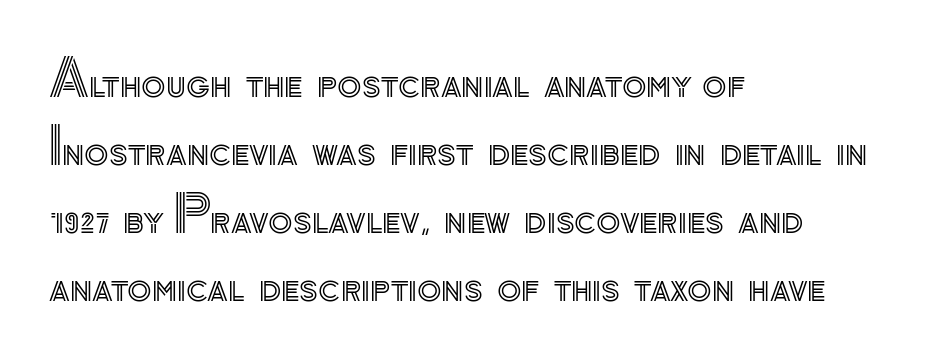
Q: Is the text italic (slanted)? A: No, it is upright.
Q: Is the text underlined? A: No.
Q: How is the paragraph aligned? A: Left-aligned.
Q: Is the spacing between letters normal or unusually wide? A: Normal.
Q: Is the spacing between lines tight, normal or loose? A: Normal.
Q: Width (condensed, normal, or wide)? A: Normal.
Q: x-height? A: Small.
Q: Monospaced? A: No.
